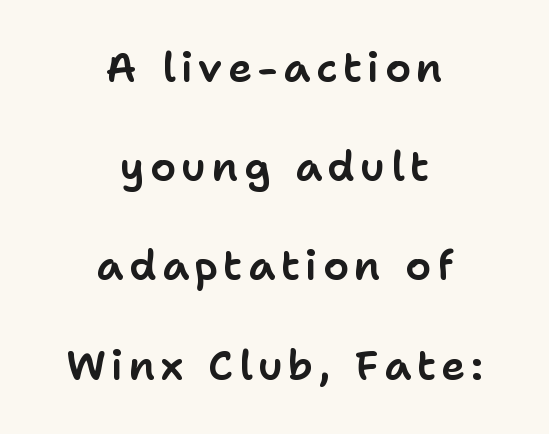
Caption: multi-line text, centered on the measure. Does the type have serifs? No, each stem ends abruptly. The block of text is sparse from top to bottom, with ample space between rows. Vertical strokes here are truly vertical. Character widths vary here, with narrow letters taking less room than wide ones. Letters rest on an invisible, unmarked baseline.
